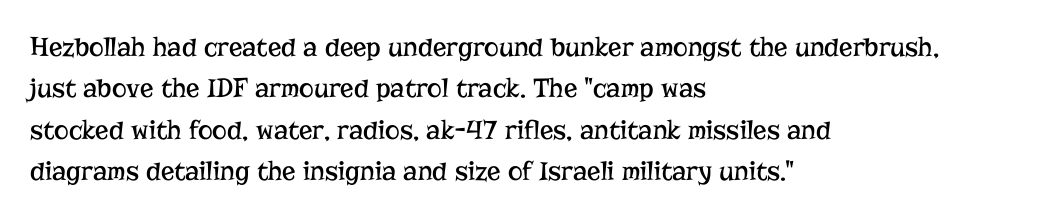
Ascenders rise straight up at ninety degrees. The line-height multiplier appears to be the usual default. Words float on clear page, feet unadorned. This rendering uses left alignment, leaving the right contour irregular. Varying glyph widths throughout — classic text-font behaviour. Does the type have serifs? Yes, each stem ends in a small foot.
